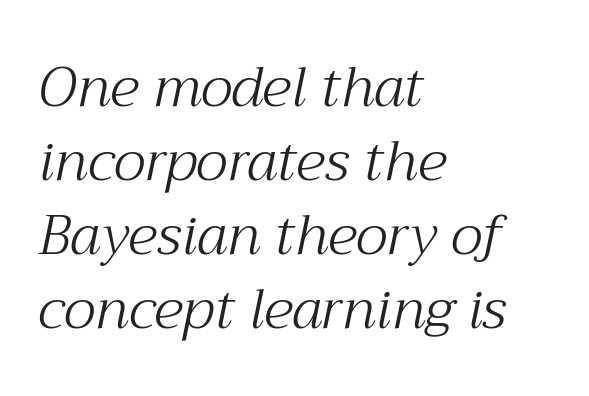
{"serif": "yes", "italic": "yes", "lean": "right", "slant_degrees": 12, "bold": "no", "weight": "light", "width": "normal", "stroke_contrast": "medium", "x_height": "medium", "monospaced": "no", "underline": "no", "align": "left", "line_spacing": "normal", "line_spacing_ratio": 1.32, "letter_spacing": "normal", "letter_spacing_em": 0.0, "glyph_px": 56}
